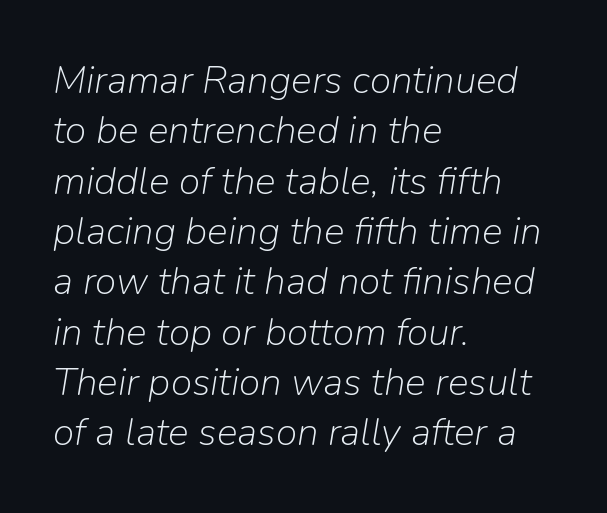
The letters sit at their default tracking, neither squeezed nor spread. Summary of vertical rhythm: regular, with standard interline spacing. No word sits above an underline. These lines were composed using italics. Stroke mass is kept to a normal reading level or below. The setting favours the left margin, as ordinary paragraphs usually do.
